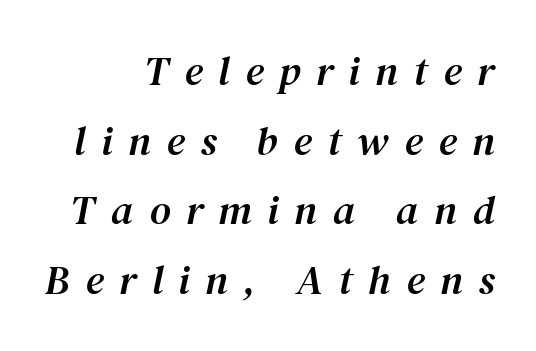
The image shows 41 px serif type, italic (leaning right); set right-aligned, normal line spacing (1.7x), unusually wide letter spacing (+0.38 em), not underlined; medium stroke contrast and a medium x-height.
